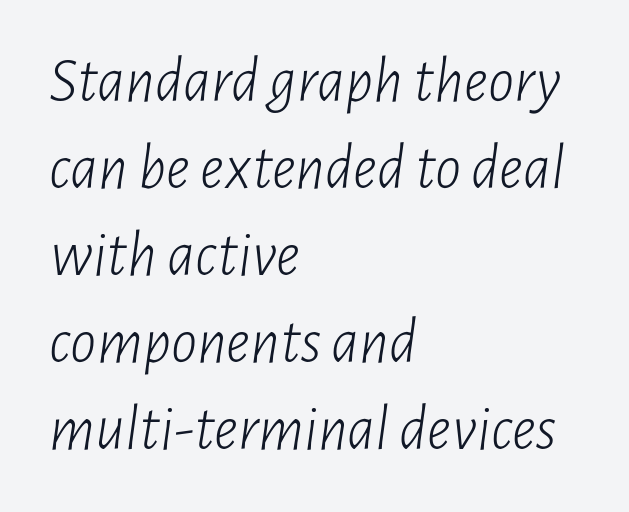
Q: Is the text bold? A: No.
Q: Is the text italic (slanted)? A: Yes, it leans right by about 7 degrees.
Q: Is the text underlined? A: No.
Q: How is the paragraph aligned? A: Left-aligned.
Q: Is the spacing between letters normal or unusually wide? A: Normal.
Q: Is the spacing between lines tight, normal or loose? A: Normal.
Q: Width (condensed, normal, or wide)? A: Condensed.
Q: Stroke contrast? A: Low.
Q: x-height? A: Medium.
Q: Monospaced? A: No.
